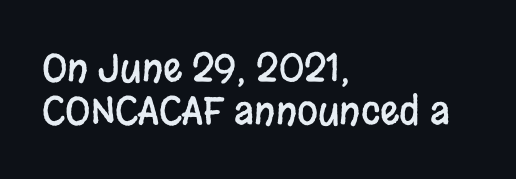
Q: Is the text italic (slanted)? A: No, it is upright.
Q: Is the typeface a serif or a sans-serif typeface? A: Sans-serif.
Q: Is the text underlined? A: No.
Q: How is the paragraph aligned? A: Left-aligned.
Q: Is the spacing between letters normal or unusually wide? A: Normal.
Q: Is the spacing between lines tight, normal or loose? A: Tight.
Q: Width (condensed, normal, or wide)? A: Condensed.
Q: Stroke contrast? A: Low.
Q: x-height? A: Large.
Q: Monospaced? A: No.
